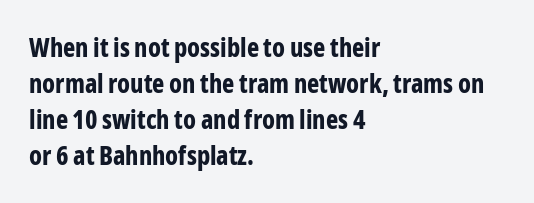
{"italic": "no", "bold": "yes", "underline": "no", "align": "left", "line_spacing": "normal", "line_spacing_ratio": 1.39, "letter_spacing": "normal", "letter_spacing_em": 0.0, "glyph_px": 26}
